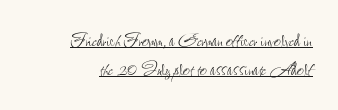
{"bold": "no", "underline": "yes", "align": "right", "line_spacing_ratio": 1.21, "letter_spacing": "normal", "letter_spacing_em": 0.0, "glyph_px": 24}
